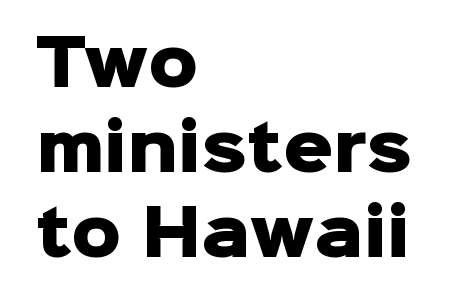
{"serif": "no", "italic": "no", "bold": "yes", "weight": "heavy", "width": "normal", "stroke_contrast": "low", "x_height": "medium", "monospaced": "no", "underline": "no", "align": "left", "line_spacing": "normal", "line_spacing_ratio": 1.37, "letter_spacing": "normal", "letter_spacing_em": 0.0, "glyph_px": 62}
